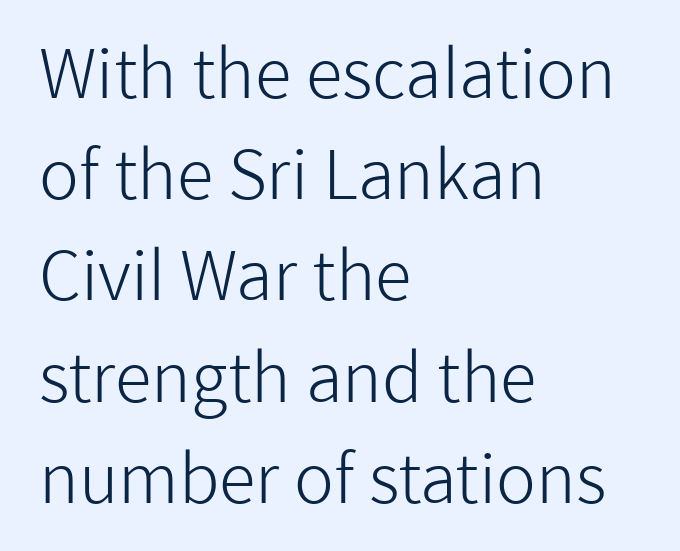
The image shows 67 px light sans-serif type, upright; set left-aligned, normal line spacing (1.51x), normal letter spacing, not underlined; low stroke contrast and a medium x-height.
